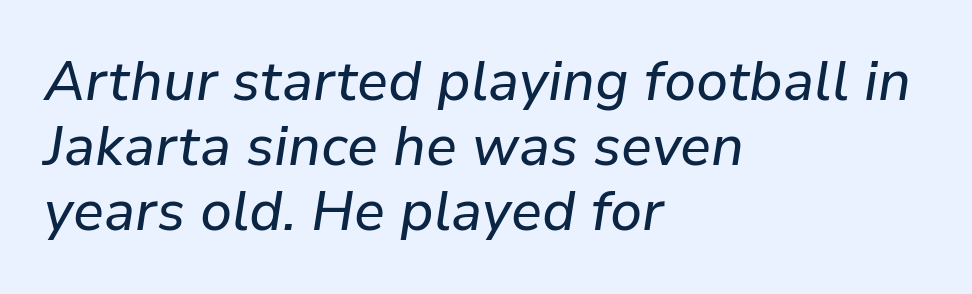
{"italic": "yes", "lean": "right", "slant_degrees": 9, "width": "normal", "stroke_contrast": "low", "x_height": "medium", "monospaced": "no", "underline": "no", "align": "left", "line_spacing_ratio": 1.18, "letter_spacing": "normal", "letter_spacing_em": 0.0, "glyph_px": 55}
